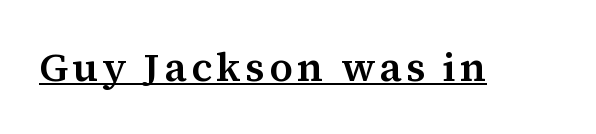
{"serif": "yes", "italic": "no", "width": "normal", "stroke_contrast": "medium", "x_height": "medium", "monospaced": "no", "underline": "yes", "glyph_px": 40}
